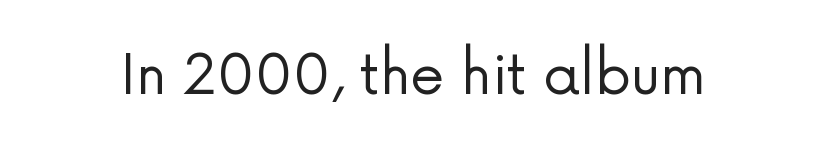
A typesetter would call this proportional, since set widths differ per character. The font sits on the lighter half of the weight spectrum, regular included. Italic? Not at all — the glyphs are vertical. Clear beneath every line of the passage. The letters sit at their default tracking, neither squeezed nor spread. This sample uses a sans-serif face.
